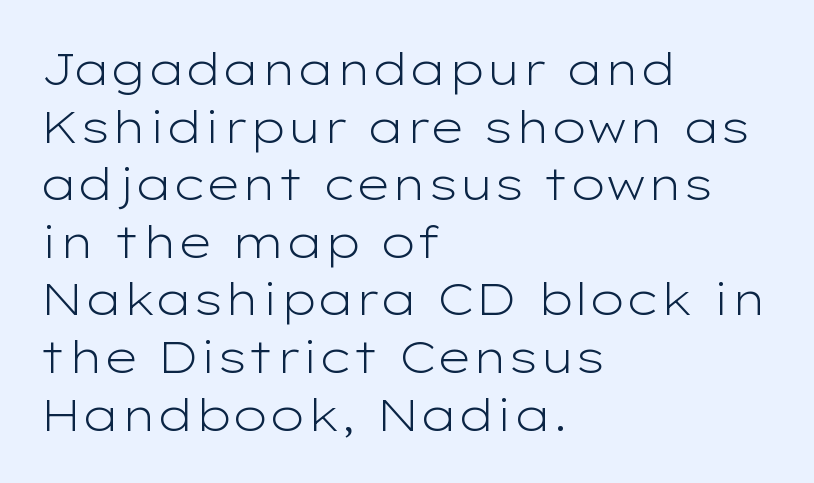
{"serif": "no", "italic": "no", "bold": "no", "weight": "light", "width": "wide", "stroke_contrast": "low", "x_height": "medium", "monospaced": "no", "underline": "no", "align": "left", "line_spacing": "normal", "line_spacing_ratio": 1.28, "letter_spacing": "normal", "letter_spacing_em": 0.0, "glyph_px": 45}
